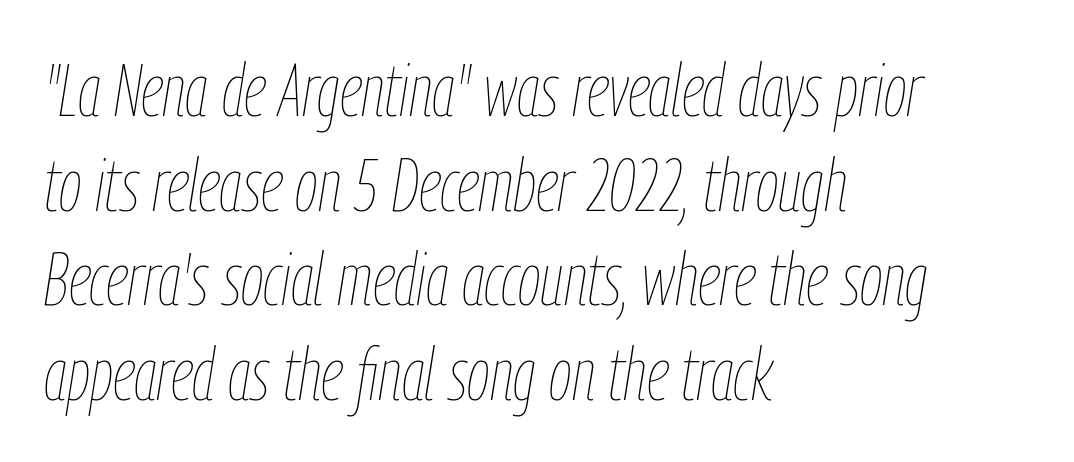
The image shows 74 px thin, condensed type, italic (leaning right); set left-aligned, normal line spacing (1.28x), normal letter spacing, not underlined; low stroke contrast and a medium x-height.
